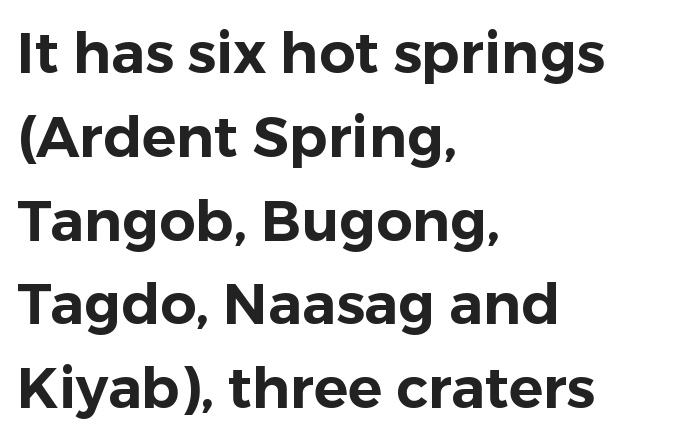
Q: Is the text italic (slanted)? A: No, it is upright.
Q: Is the typeface a serif or a sans-serif typeface? A: Sans-serif.
Q: Is the text underlined? A: No.
Q: How is the paragraph aligned? A: Left-aligned.
Q: Is the spacing between letters normal or unusually wide? A: Normal.
Q: Is the spacing between lines tight, normal or loose? A: Normal.
Q: Width (condensed, normal, or wide)? A: Normal.
Q: Stroke contrast? A: Low.
Q: x-height? A: Medium.
Q: Monospaced? A: No.
